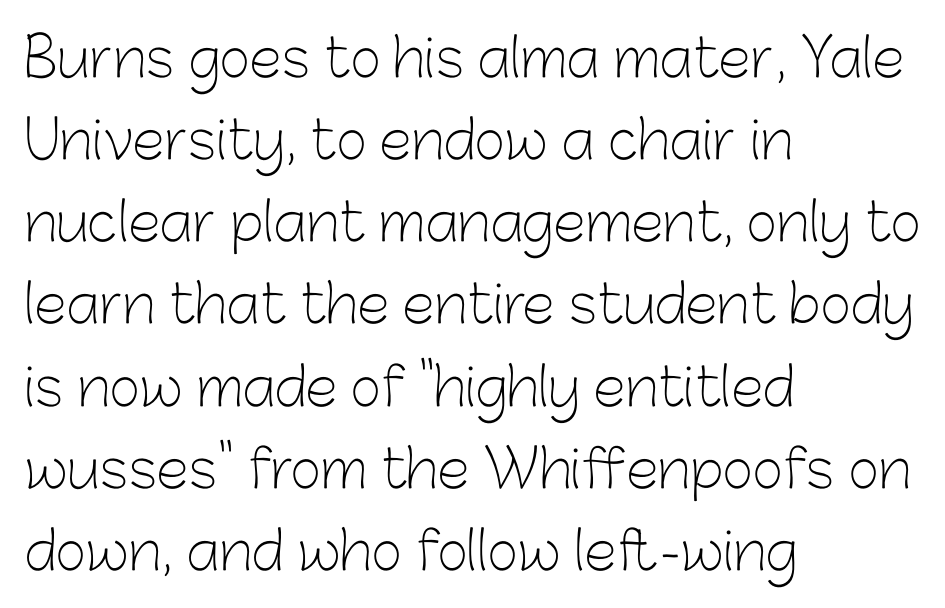
In terms of letterspacing, this is plain default setting. How would I describe the line gaps? Plain and ordinary. Posture: straight, roman, zero tilt. The area under the type is left untouched. Grotesque or geometric, the face here clearly has no serifs.
